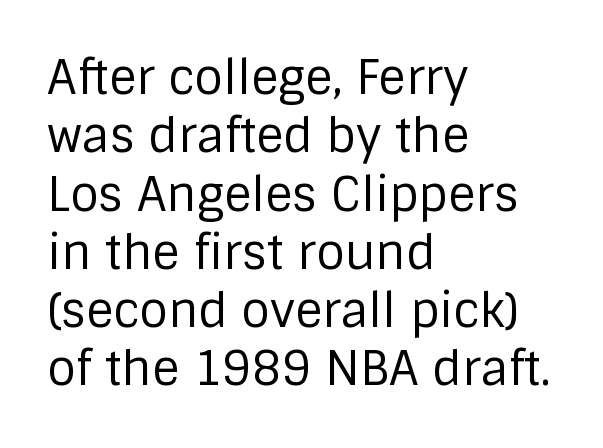
Q: Is the text bold? A: No.
Q: Is the text italic (slanted)? A: No, it is upright.
Q: Is the typeface a serif or a sans-serif typeface? A: Sans-serif.
Q: Is the text underlined? A: No.
Q: How is the paragraph aligned? A: Left-aligned.
Q: Is the spacing between letters normal or unusually wide? A: Normal.
Q: Width (condensed, normal, or wide)? A: Normal.
Q: Stroke contrast? A: Low.
Q: x-height? A: Large.
Q: Monospaced? A: No.
